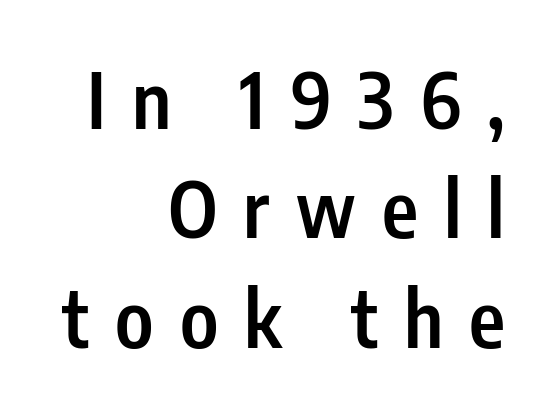
{"serif": "no", "italic": "no", "bold": "semi", "weight": "semibold", "width": "condensed", "stroke_contrast": "low", "x_height": "medium", "monospaced": "no", "underline": "no", "align": "right", "line_spacing": "normal", "line_spacing_ratio": 1.42, "letter_spacing": "wide", "letter_spacing_em": 0.34, "glyph_px": 77}
